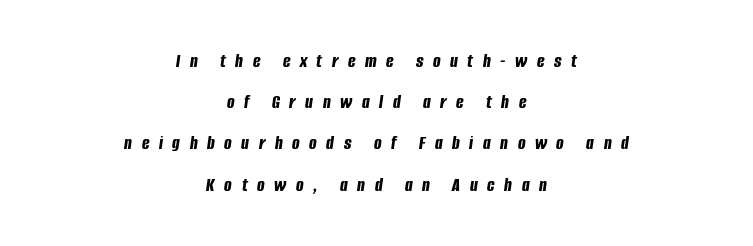
{"italic": "yes", "lean": "right", "slant_degrees": 8, "bold": "yes", "underline": "no", "align": "center", "line_spacing": "loose", "line_spacing_ratio": 2.06, "letter_spacing": "wide", "letter_spacing_em": 0.48, "glyph_px": 20}
